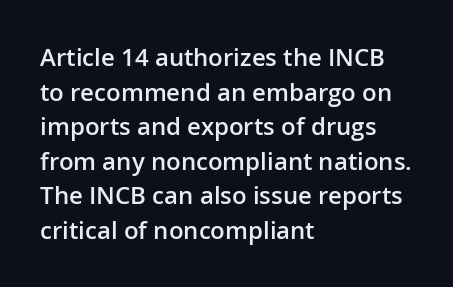
Q: Is the text bold? A: Semi-bold.
Q: Is the text italic (slanted)? A: No, it is upright.
Q: Is the text underlined? A: No.
Q: How is the paragraph aligned? A: Left-aligned.
Q: Is the spacing between letters normal or unusually wide? A: Normal.
Q: Is the spacing between lines tight, normal or loose? A: Normal.
